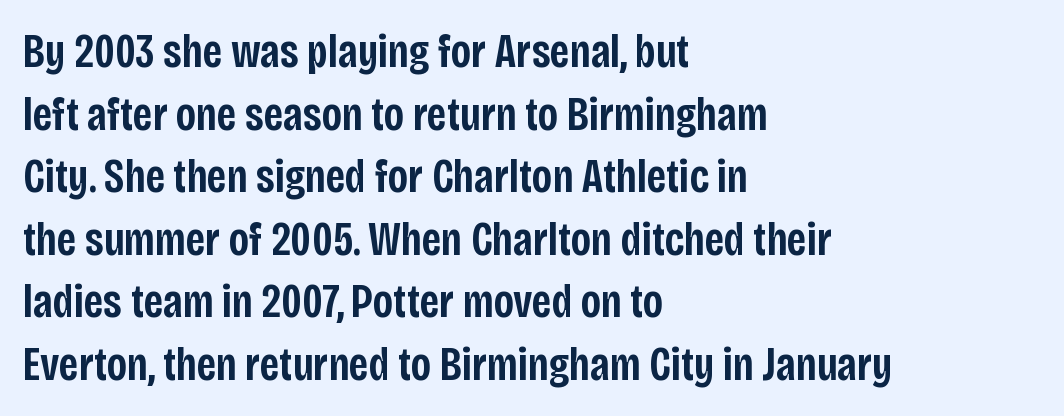
Proportional: the letters do not fall into vertical columns. The setting favours the left margin, as ordinary paragraphs usually do. Typesetter's note: demi weight, one step under bold. Unlike italic type, these characters show no tilt at all. Look at the bottom of the vertical strokes: they stop flat, with no serifs. Is there much room between lines? A standard amount, neither cramped nor airy.
